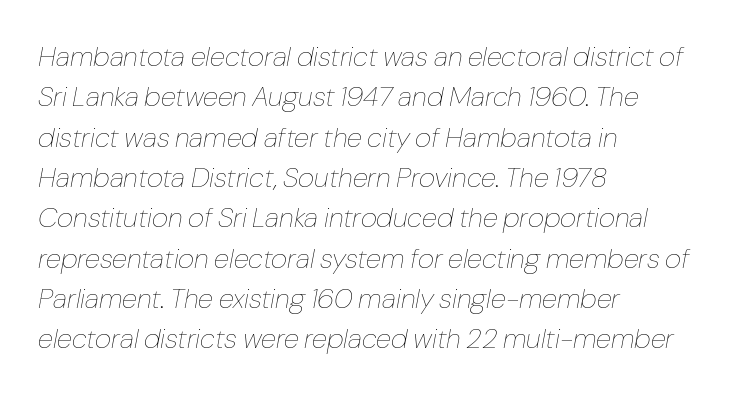
The image shows 28 px thin type, italic (leaning right); set left-aligned, normal line spacing (1.44x), normal letter spacing, not underlined; low stroke contrast and a medium x-height.
